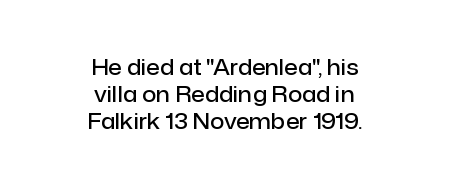
The image shows 22 px text type, upright; set centered, line spacing 1.23x, normal letter spacing, not underlined.
